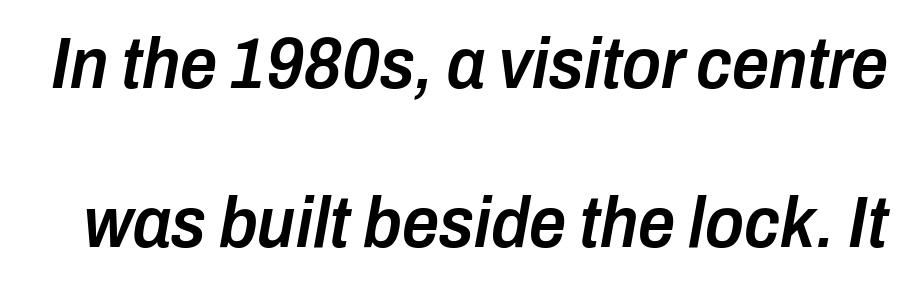
This block would shrink considerably if given ordinary leading; it's expanded now. On the weight axis this lands at semibold, roughly 600. Do the characters align in a grid? No, the font is proportional. You can tell it's italic because the verticals aren't actually vertical. There is no visible air inserted between adjacent glyphs. Descenders are the only things crossing below the line.
